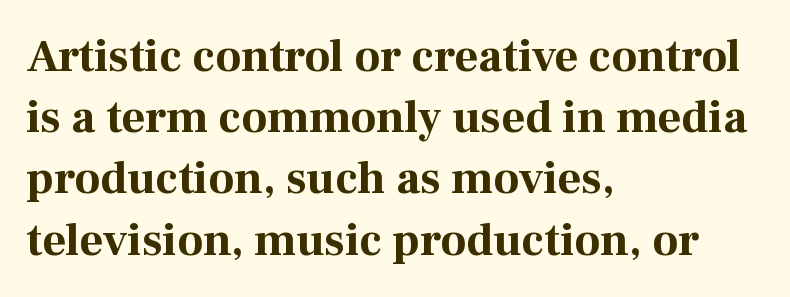
Q: Is the text bold? A: Yes.
Q: Is the text italic (slanted)? A: No, it is upright.
Q: Is the typeface a serif or a sans-serif typeface? A: Serif.
Q: Is the text underlined? A: No.
Q: How is the paragraph aligned? A: Left-aligned.
Q: Is the spacing between letters normal or unusually wide? A: Normal.
Q: Is the spacing between lines tight, normal or loose? A: Normal.
Q: Width (condensed, normal, or wide)? A: Normal.
Q: Stroke contrast? A: Medium.
Q: x-height? A: Medium.
Q: Monospaced? A: No.
